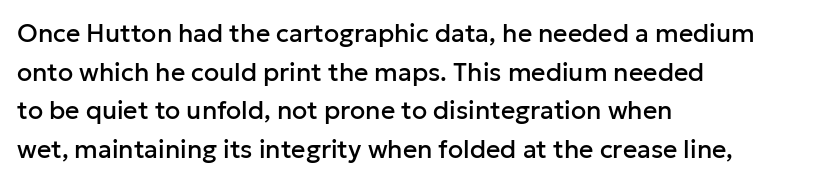
Inter-character spacing is left at the font's built-in metrics. Quick note: underline off. Horizontal alignment here is leftward, the default for most running prose. Posture: vertical. Line spacing here is normal.
